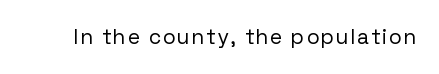
The image shows 21 px text type, upright; set not underlined.
